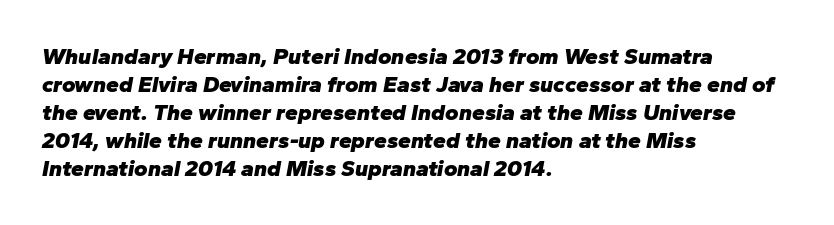
Q: Is the text bold? A: Yes.
Q: Is the text italic (slanted)? A: Yes, it leans right by about 10 degrees.
Q: Is the text underlined? A: No.
Q: How is the paragraph aligned? A: Left-aligned.
Q: Is the spacing between letters normal or unusually wide? A: Normal.
